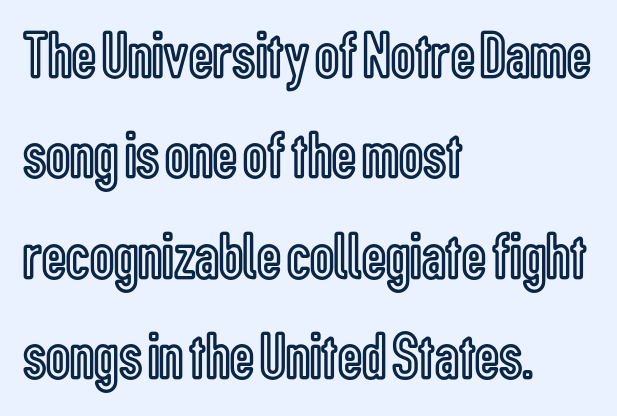
The image shows 67 px condensed type, upright; set left-aligned, normal line spacing (1.5x), normal letter spacing, not underlined; a medium x-height.
